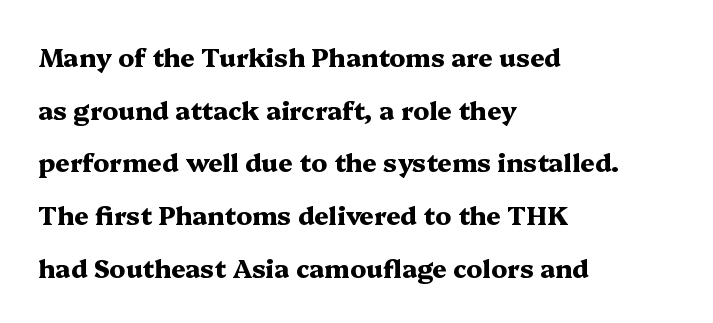
Heft: maximum for text — a bold. Reading down the block, your eye returns to a fixed left position each line. Is the letter spacing exaggerated? No — it looks like the ordinary default. Decoration check: the copy has no underline. Quick note: not italic, upright. Regarding leading, the lines here are spaced well apart.
